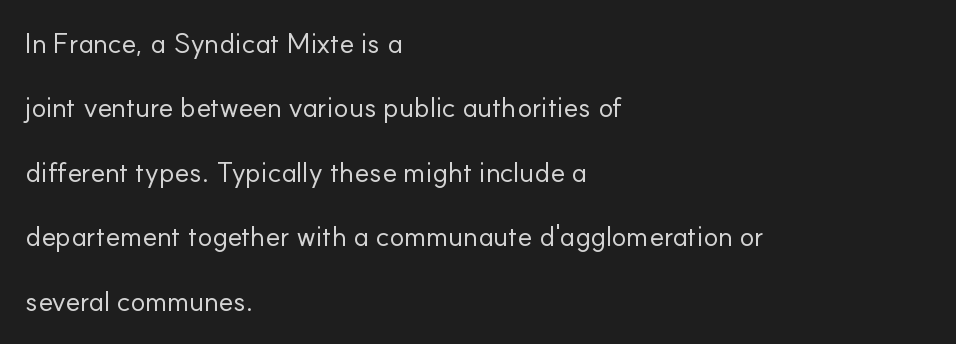
The image shows 28 px regular-weight sans-serif type, upright; set left-aligned, loose line spacing (2.3x), normal letter spacing, not underlined; low stroke contrast and a small x-height.
